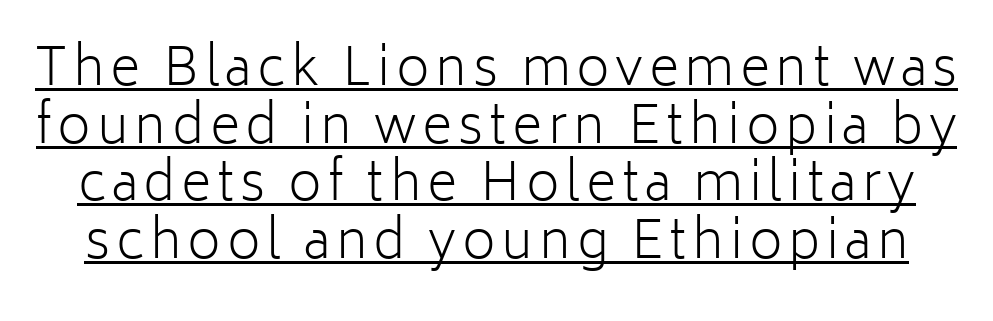
Has an underline been added? It has. A typesetter would call this proportional, since set widths differ per character. The face looks like a standard text weight, possibly lighter. When letters stand straight like this, we call the style roman or upright. Leading is clearly below the norm, producing a dense column. Observe the absence of serifs on each vertical stroke in this sample.
